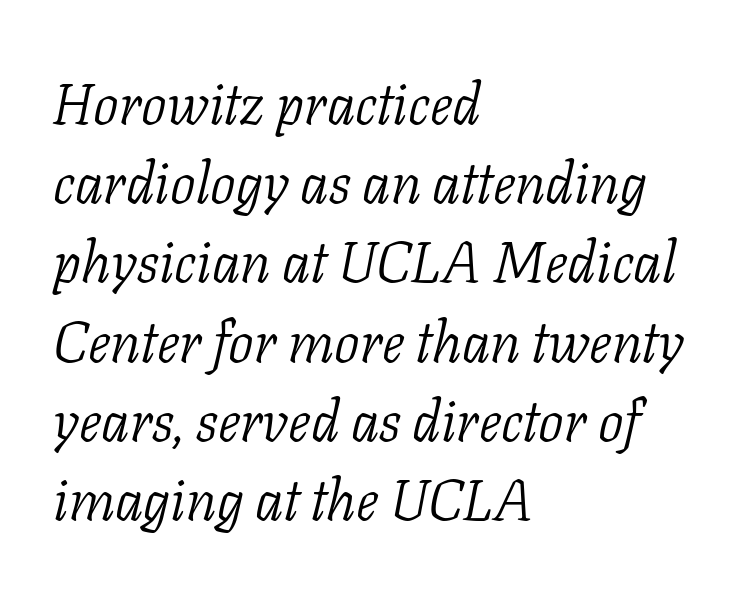
{"serif": "yes", "italic": "yes", "lean": "right", "slant_degrees": 11, "bold": "no", "weight": "light", "width": "normal", "stroke_contrast": "low", "x_height": "medium", "monospaced": "no", "underline": "no", "align": "left", "line_spacing": "normal", "line_spacing_ratio": 1.39, "letter_spacing": "normal", "letter_spacing_em": 0.0, "glyph_px": 57}
